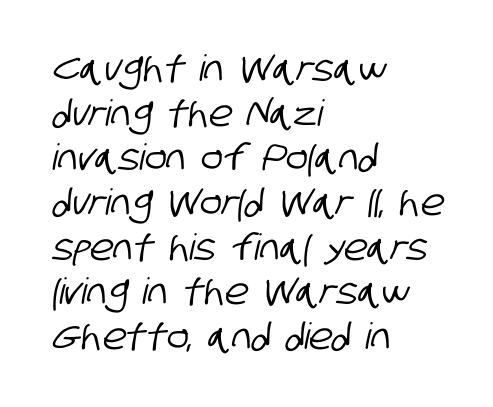
The image shows 36 px condensed sans-serif type; set left-aligned, line spacing 1.24x, normal letter spacing, not underlined; low stroke contrast and a large x-height.
